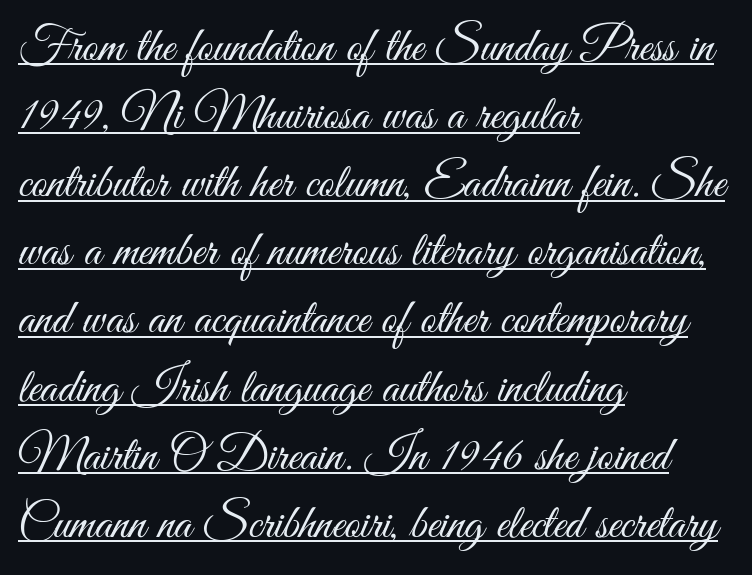
Underline: present. This sample is left-justified, so line endings fall wherever the words run out. Character widths vary here, with narrow letters taking less room than wide ones.
